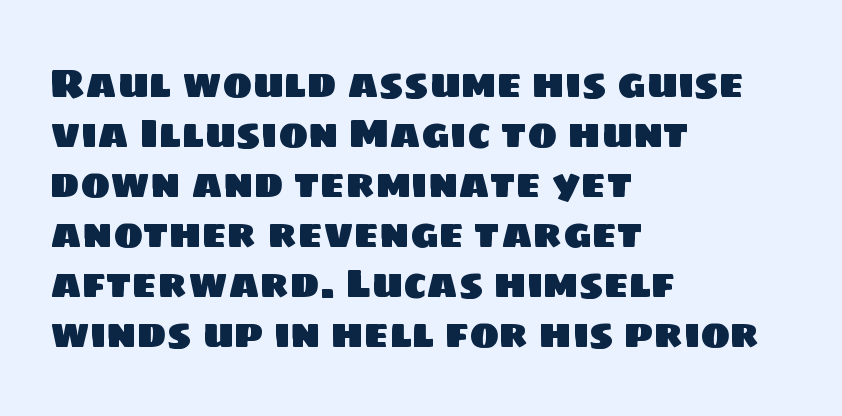
{"serif": "no", "width": "normal", "stroke_contrast": "low", "x_height": "large", "monospaced": "no", "underline": "no", "align": "left", "line_spacing": "normal", "line_spacing_ratio": 1.25, "letter_spacing": "normal", "letter_spacing_em": 0.0, "glyph_px": 40}
